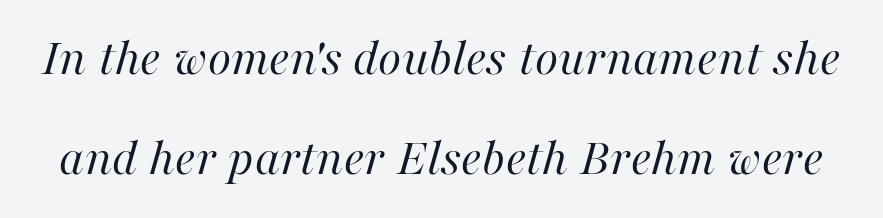
The image shows 54 px regular-weight type, italic (leaning right); set line spacing 1.86x, normal letter spacing, not underlined; high stroke contrast and a medium x-height.
